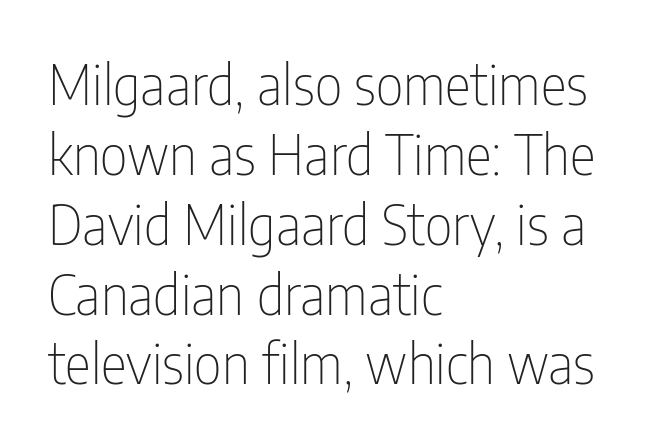
Q: Is the text bold? A: No.
Q: Is the text italic (slanted)? A: No, it is upright.
Q: Is the typeface a serif or a sans-serif typeface? A: Sans-serif.
Q: Is the text underlined? A: No.
Q: How is the paragraph aligned? A: Left-aligned.
Q: Is the spacing between letters normal or unusually wide? A: Normal.
Q: Is the spacing between lines tight, normal or loose? A: Normal.
Q: Width (condensed, normal, or wide)? A: Condensed.
Q: Stroke contrast? A: Low.
Q: x-height? A: Medium.
Q: Monospaced? A: No.
